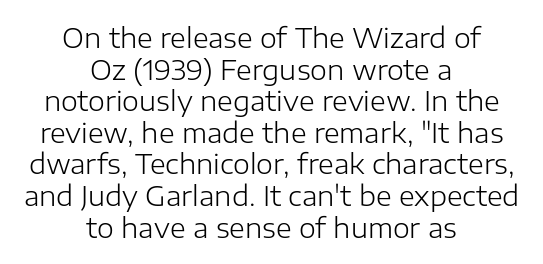
{"italic": "no", "bold": "no", "underline": "no", "align": "center", "line_spacing_ratio": 1.17, "letter_spacing": "normal", "letter_spacing_em": 0.0, "glyph_px": 27}
